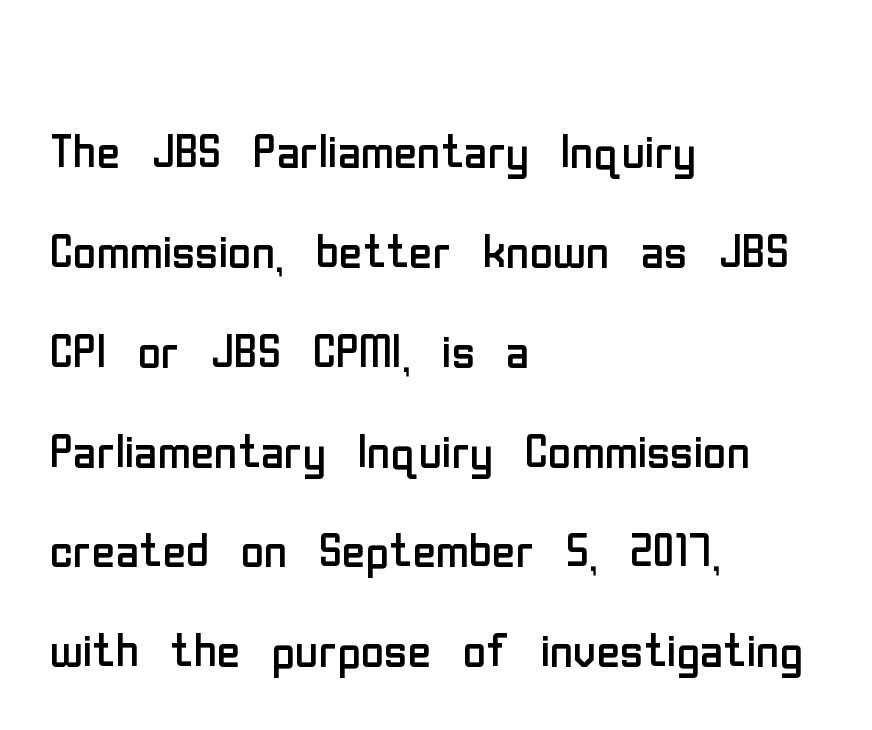
{"serif": "no", "italic": "no", "bold": "no", "weight": "regular", "width": "condensed", "stroke_contrast": "low", "x_height": "medium", "monospaced": "no", "underline": "no", "align": "left", "line_spacing": "normal", "line_spacing_ratio": 1.56, "letter_spacing": "normal", "letter_spacing_em": 0.0, "glyph_px": 64}
